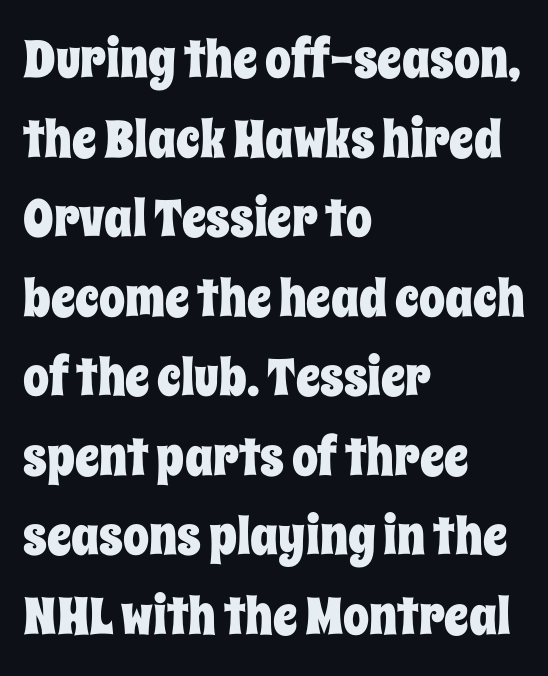
The image shows 52 px condensed type, upright; set left-aligned, normal line spacing (1.53x), normal letter spacing, not underlined; low stroke contrast and a large x-height.
